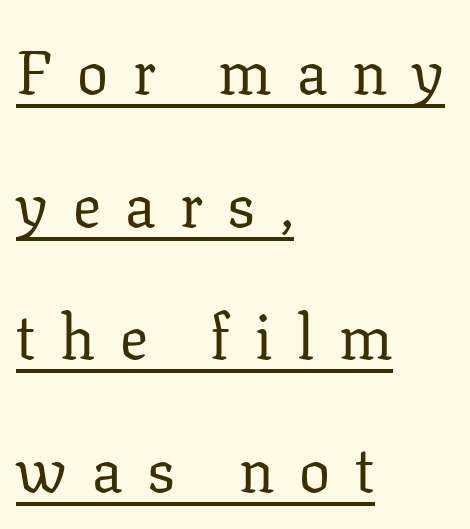
The letterforms stand isolated, each surrounded by extra space. A baseline rule has been typeset under these characters. These lines were composed using upright roman letters. Note: serifs present on the glyphs. Note the varied advance widths — an 'i' is clearly narrower than an 'm'.
